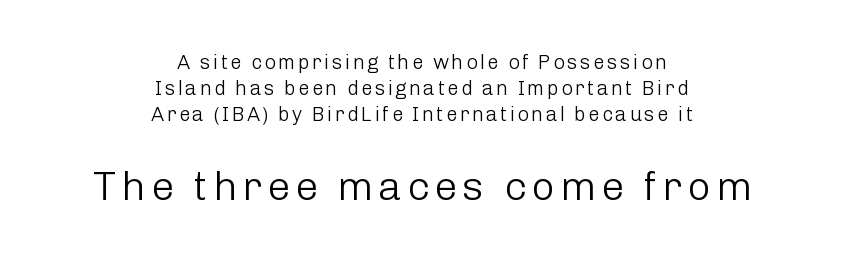
{"serif": "no", "italic": "no", "bold": "no", "weight": "light", "width": "normal", "stroke_contrast": "low", "x_height": "medium", "monospaced": "no", "underline": "no", "align": "center", "line_spacing": "normal", "line_spacing_ratio": 1.3, "larger_block": "second", "size_ratio": 2.05, "glyph_px": 41}
